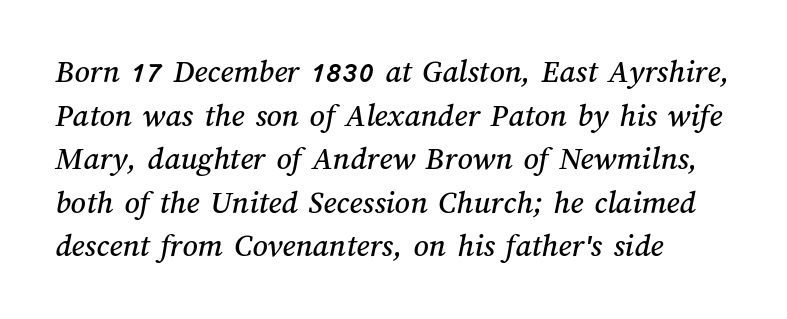
{"width": "normal", "stroke_contrast": "medium", "x_height": "medium", "monospaced": "no", "underline": "no", "align": "left", "line_spacing": "normal", "line_spacing_ratio": 1.32, "letter_spacing": "normal", "letter_spacing_em": 0.0, "glyph_px": 33}
